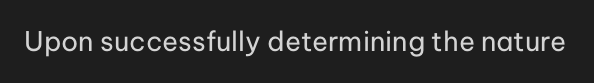
Q: Is the text bold? A: No.
Q: Is the text italic (slanted)? A: No, it is upright.
Q: Is the text underlined? A: No.
Q: Is the spacing between letters normal or unusually wide? A: Normal.
